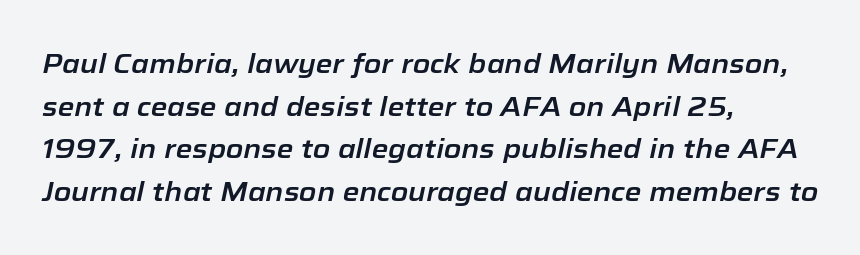
The image shows 27 px text type, italic (leaning right); set left-aligned, normal line spacing (1.58x), normal letter spacing, not underlined.
